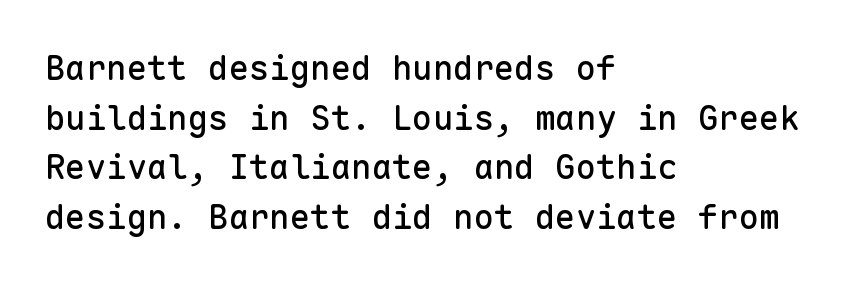
Honestly, the letter spacing is just normal — you wouldn't notice it. This sample has the even, mechanical cadence of fixed-width lettering. A bare baseline throughout the passage. This rendering employs a face without finishing strokes, i.e., a sans-serif. Reading down the column, the eye jumps a familiar distance to each next line. Horizontal alignment here is leftward, the default for most running prose.
